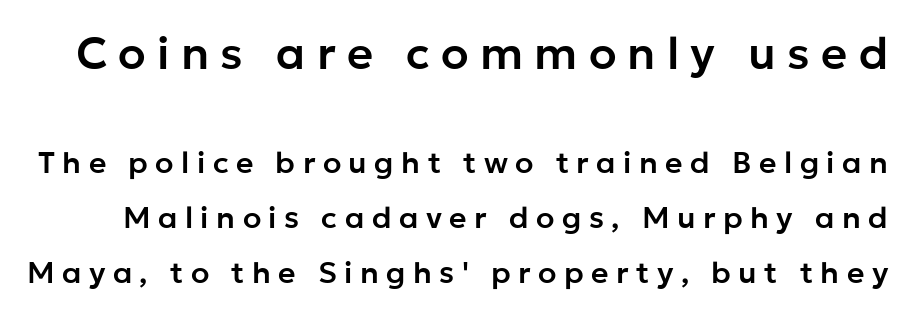
Q: Is the text italic (slanted)? A: No, it is upright.
Q: Is the typeface a serif or a sans-serif typeface? A: Sans-serif.
Q: Is the text underlined? A: No.
Q: Is the spacing between letters normal or unusually wide? A: Unusually wide.
Q: Which block of text is set in a larger size, the first (top) or the second (bottom)? A: The first (top) one.
Q: Width (condensed, normal, or wide)? A: Normal.
Q: Stroke contrast? A: Low.
Q: x-height? A: Medium.
Q: Monospaced? A: No.
